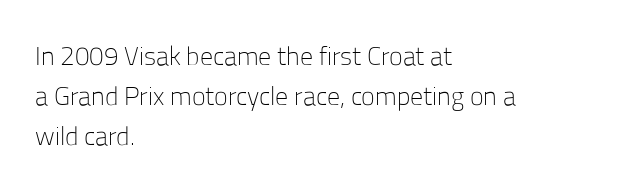
{"italic": "no", "bold": "no", "underline": "no", "align": "left", "line_spacing": "normal", "line_spacing_ratio": 1.54, "letter_spacing": "normal", "letter_spacing_em": 0.0, "glyph_px": 26}
